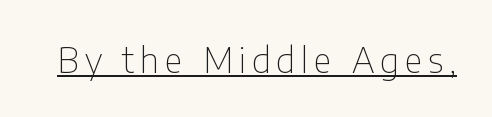
Classification — sans serif. Designer's note — italics off, roman on. The letters advance in unequal steps, a hallmark of proportional type. Has an underline been added? It has. The passage shown is not bold in any degree.
